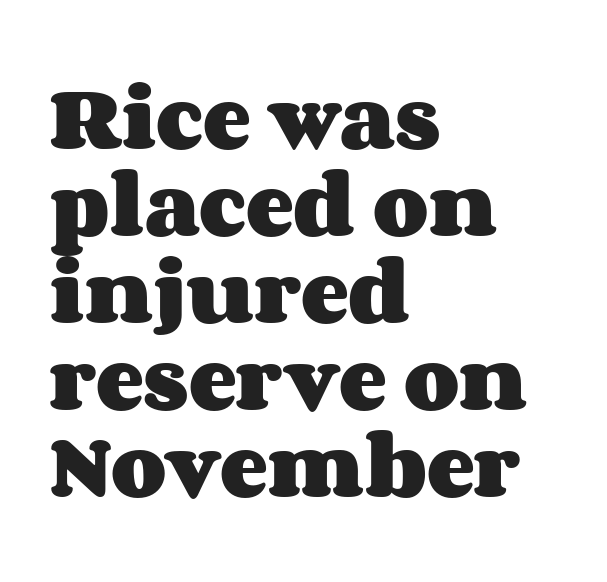
Q: Is the text bold? A: Yes.
Q: Is the text italic (slanted)? A: No, it is upright.
Q: Is the text underlined? A: No.
Q: How is the paragraph aligned? A: Left-aligned.
Q: Is the spacing between letters normal or unusually wide? A: Normal.
Q: Width (condensed, normal, or wide)? A: Wide.
Q: Stroke contrast? A: Medium.
Q: x-height? A: Large.
Q: Monospaced? A: No.
